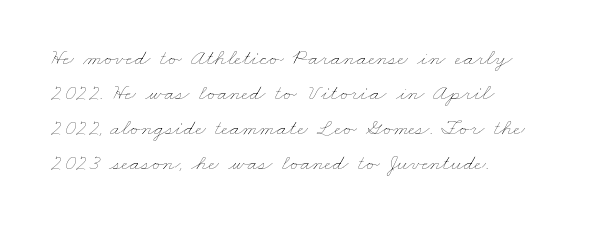
The image shows 23 px text type; set left-aligned, normal line spacing (1.52x), normal letter spacing, not underlined.
